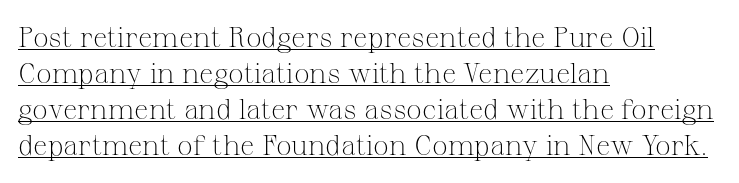
{"serif": "yes", "italic": "no", "bold": "no", "weight": "light", "width": "normal", "stroke_contrast": "medium", "x_height": "medium", "monospaced": "no", "underline": "yes", "align": "left", "line_spacing": "normal", "line_spacing_ratio": 1.28, "letter_spacing": "normal", "letter_spacing_em": 0.0, "glyph_px": 28}
